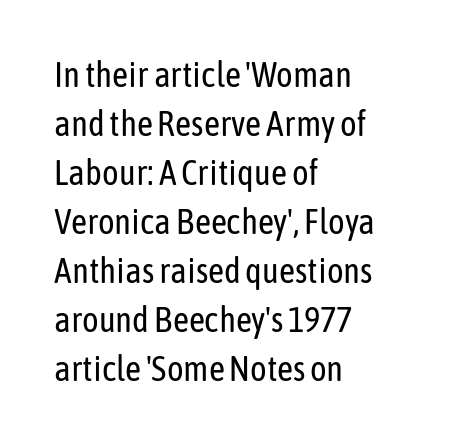
{"serif": "no", "italic": "no", "bold": "no", "weight": "regular", "width": "condensed", "stroke_contrast": "low", "x_height": "medium", "monospaced": "no", "underline": "no", "align": "left", "line_spacing": "normal", "line_spacing_ratio": 1.4, "letter_spacing": "normal", "letter_spacing_em": 0.0, "glyph_px": 35}
